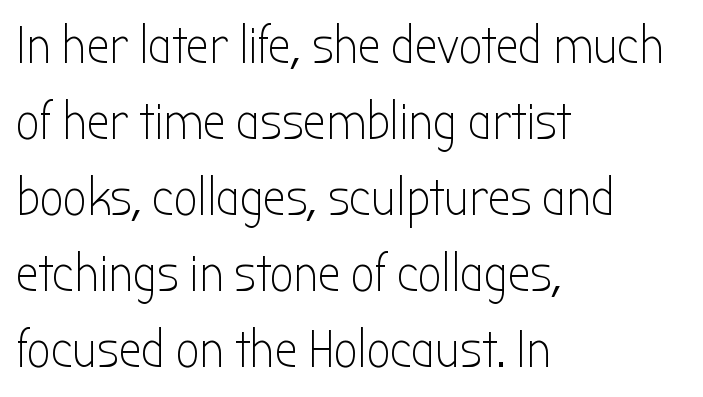
Q: Is the text bold? A: No.
Q: Is the text italic (slanted)? A: No, it is upright.
Q: Is the typeface a serif or a sans-serif typeface? A: Sans-serif.
Q: Is the text underlined? A: No.
Q: How is the paragraph aligned? A: Left-aligned.
Q: Is the spacing between letters normal or unusually wide? A: Normal.
Q: Is the spacing between lines tight, normal or loose? A: Normal.
Q: Width (condensed, normal, or wide)? A: Condensed.
Q: Stroke contrast? A: Low.
Q: x-height? A: Medium.
Q: Monospaced? A: No.
